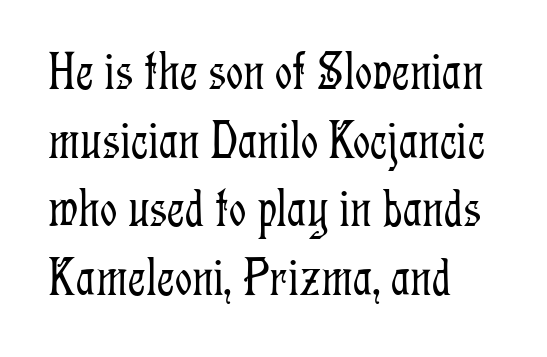
{"serif": "yes", "italic": "no", "bold": "no", "weight": "light", "width": "condensed", "stroke_contrast": "low", "x_height": "medium", "monospaced": "no", "underline": "no", "align": "left", "line_spacing": "normal", "line_spacing_ratio": 1.27, "letter_spacing": "normal", "letter_spacing_em": 0.0, "glyph_px": 54}
